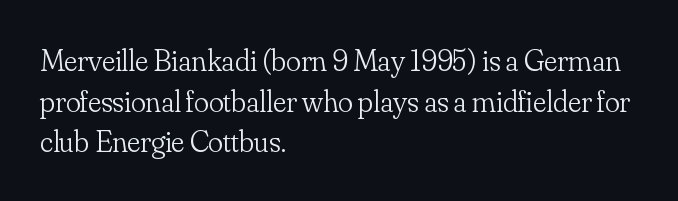
{"serif": "yes", "italic": "no", "bold": "no", "weight": "light", "width": "normal", "stroke_contrast": "low", "x_height": "small", "monospaced": "no", "underline": "no", "align": "left", "line_spacing": "normal", "line_spacing_ratio": 1.31, "letter_spacing": "normal", "letter_spacing_em": 0.0, "glyph_px": 31}
